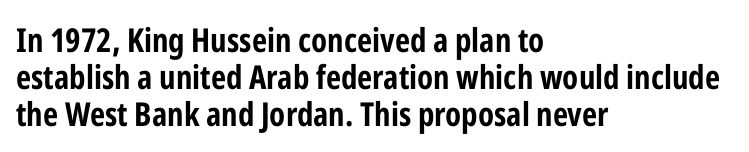
Q: Is the text bold? A: Yes.
Q: Is the text italic (slanted)? A: No, it is upright.
Q: Is the typeface a serif or a sans-serif typeface? A: Sans-serif.
Q: Is the text underlined? A: No.
Q: How is the paragraph aligned? A: Left-aligned.
Q: Is the spacing between letters normal or unusually wide? A: Normal.
Q: Is the spacing between lines tight, normal or loose? A: Tight.
Q: Width (condensed, normal, or wide)? A: Condensed.
Q: Stroke contrast? A: Low.
Q: x-height? A: Medium.
Q: Monospaced? A: No.
